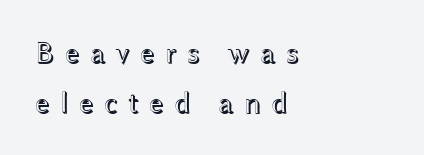
Q: Is the text italic (slanted)? A: No, it is upright.
Q: Is the text underlined? A: No.
Q: How is the paragraph aligned? A: Left-aligned.
Q: Is the spacing between letters normal or unusually wide? A: Unusually wide.
Q: Is the spacing between lines tight, normal or loose? A: Normal.
Q: Width (condensed, normal, or wide)? A: Wide.
Q: x-height? A: Medium.
Q: Monospaced? A: No.
